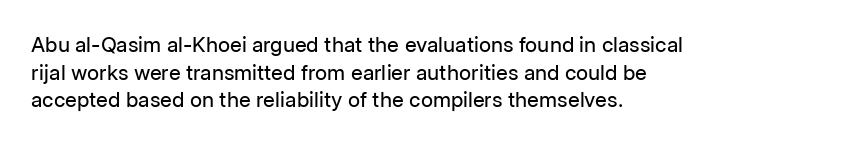
The image shows 21 px text type, upright; set left-aligned, normal line spacing (1.31x), normal letter spacing, not underlined.
